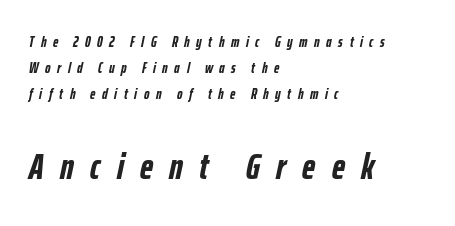
How are the letters spaced? Widely, with obvious added tracking. The specimen reads as italic at a glance. In CSS terms this would be text-align: left. Spacing verdict: proportional, widths tailored to each character. Each glyph is drawn with heavy, bold strokes.
